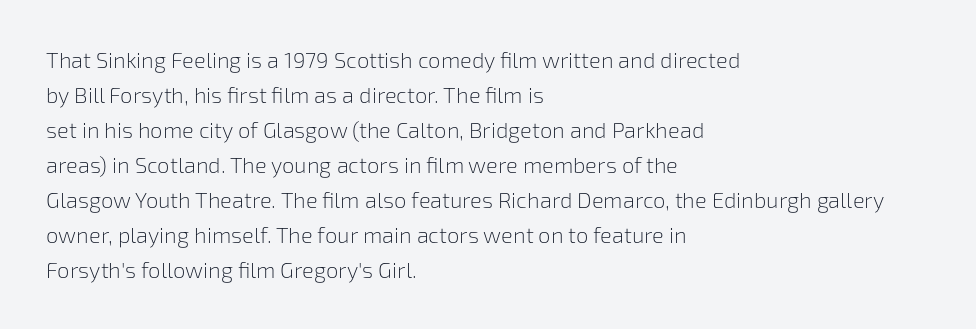
Q: Is the text bold? A: No.
Q: Is the text italic (slanted)? A: No, it is upright.
Q: Is the text underlined? A: No.
Q: How is the paragraph aligned? A: Left-aligned.
Q: Is the spacing between letters normal or unusually wide? A: Normal.
Q: Is the spacing between lines tight, normal or loose? A: Normal.
